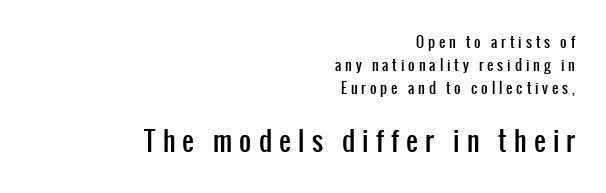
Q: Is the text italic (slanted)? A: No, it is upright.
Q: Is the text underlined? A: No.
Q: How is the paragraph aligned? A: Right-aligned.
Q: Is the spacing between letters normal or unusually wide? A: Unusually wide.
Q: Is the spacing between lines tight, normal or loose? A: Normal.
Q: Which block of text is set in a larger size, the first (top) or the second (bottom)? A: The second (bottom) one.
